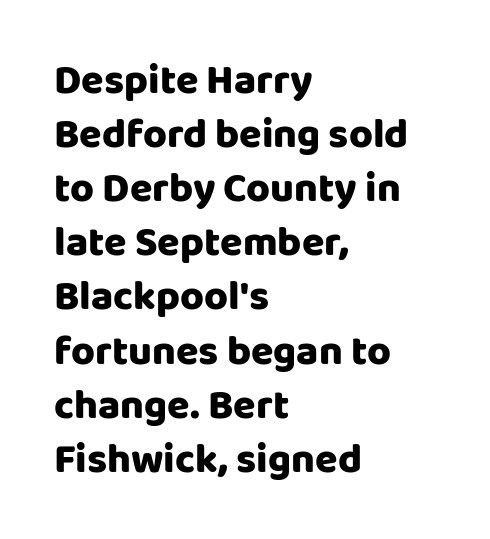
No italicization has been applied; the sample stays upright. These lines keep a tight, regular rhythm from letter to letter. Think of a printed novel: that variable character pitch is what you see here. The lines sit at an ordinary, default distance from one another. A bare baseline throughout the passage.
